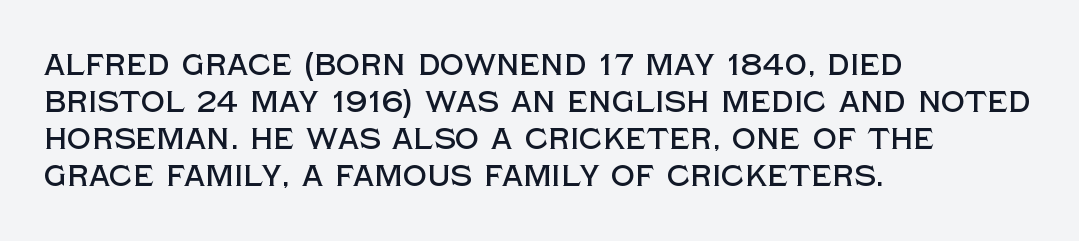
Q: Is the text italic (slanted)? A: No, it is upright.
Q: Is the typeface a serif or a sans-serif typeface? A: Sans-serif.
Q: Is the text underlined? A: No.
Q: How is the paragraph aligned? A: Left-aligned.
Q: Is the spacing between letters normal or unusually wide? A: Normal.
Q: Width (condensed, normal, or wide)? A: Normal.
Q: x-height? A: Large.
Q: Monospaced? A: No.
